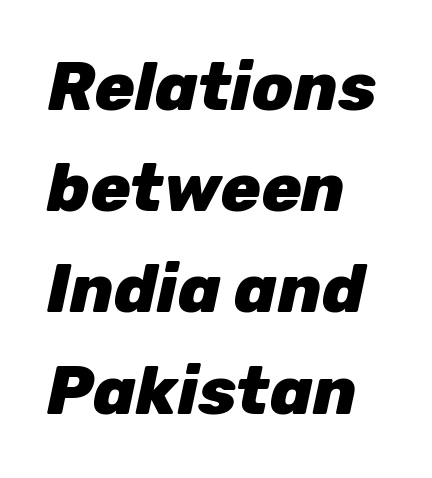
Q: Is the text bold? A: Yes.
Q: Is the text italic (slanted)? A: Yes, it leans right by about 12 degrees.
Q: Is the text underlined? A: No.
Q: How is the paragraph aligned? A: Left-aligned.
Q: Is the spacing between letters normal or unusually wide? A: Normal.
Q: Is the spacing between lines tight, normal or loose? A: Normal.
Q: Width (condensed, normal, or wide)? A: Normal.
Q: Stroke contrast? A: Low.
Q: x-height? A: Medium.
Q: Monospaced? A: No.
